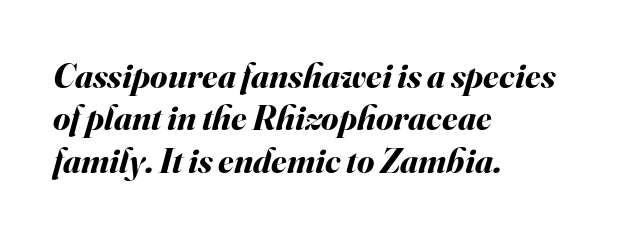
Each letter keeps its own natural width here, so spacing adapts to shape. You'd pick this weight for a headline — it's a proper bold. The passage is arranged the way most books set body copy — flush left. Words appear dense and cohesive because spacing is normal. The space directly below the letters is spotless.
